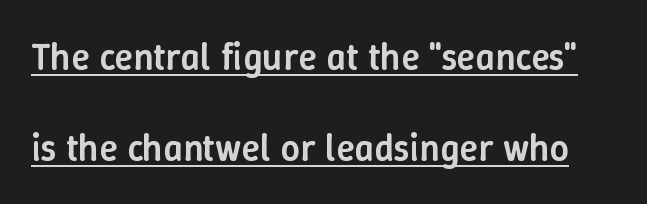
Q: Is the text bold? A: Semi-bold.
Q: Is the text italic (slanted)? A: No, it is upright.
Q: Is the text underlined? A: Yes.
Q: Is the spacing between letters normal or unusually wide? A: Normal.
Q: Is the spacing between lines tight, normal or loose? A: Loose.
Q: Width (condensed, normal, or wide)? A: Normal.
Q: Stroke contrast? A: Low.
Q: x-height? A: Medium.
Q: Monospaced? A: No.
